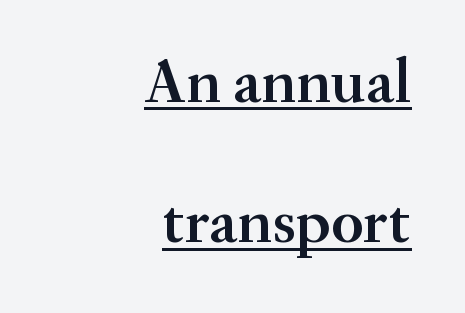
Caption: standard tracking, unaltered. The type family on display is of the serif kind. Ordinary non-slanted type is in use. Students, observe the line beneath the letters — that is underlining. If you measured baseline to baseline, you'd find a long distance.
